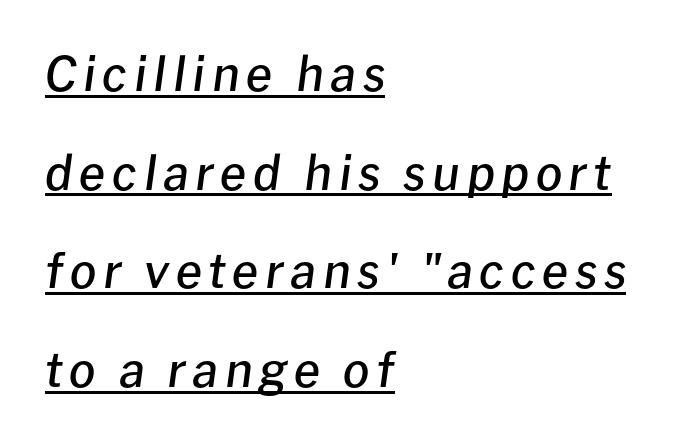
{"italic": "yes", "lean": "right", "slant_degrees": 8, "bold": "semi", "weight": "semibold", "width": "normal", "stroke_contrast": "low", "x_height": "medium", "monospaced": "no", "underline": "yes", "align": "left", "line_spacing": "loose", "line_spacing_ratio": 2.1, "glyph_px": 47}
